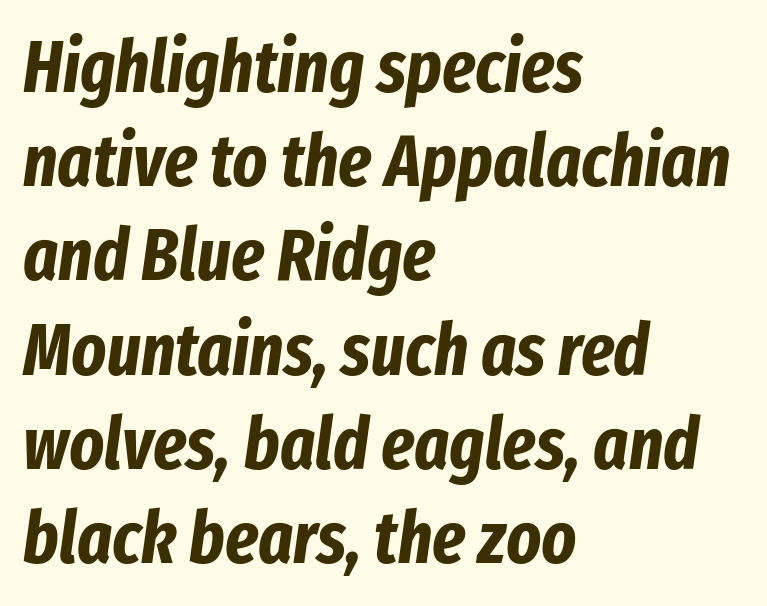
{"italic": "yes", "lean": "right", "slant_degrees": 8, "bold": "yes", "weight": "bold", "width": "condensed", "stroke_contrast": "low", "x_height": "medium", "monospaced": "no", "underline": "no", "align": "left", "line_spacing": "normal", "line_spacing_ratio": 1.29, "letter_spacing": "normal", "letter_spacing_em": 0.0, "glyph_px": 73}
